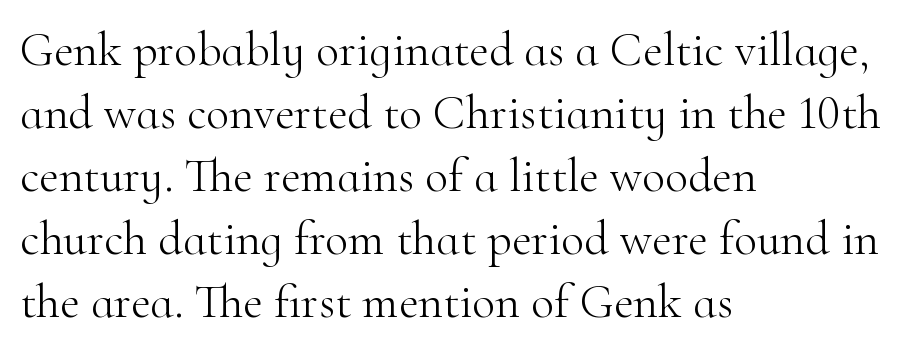
The image shows 48 px light serif type, upright; set left-aligned, normal line spacing (1.31x), normal letter spacing, not underlined; high stroke contrast and a small x-height.
